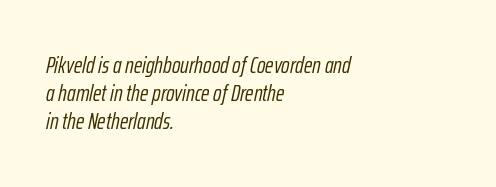
The image shows 23 px text type, italic (leaning right); set left-aligned, line spacing 1.22x, normal letter spacing, not underlined.
